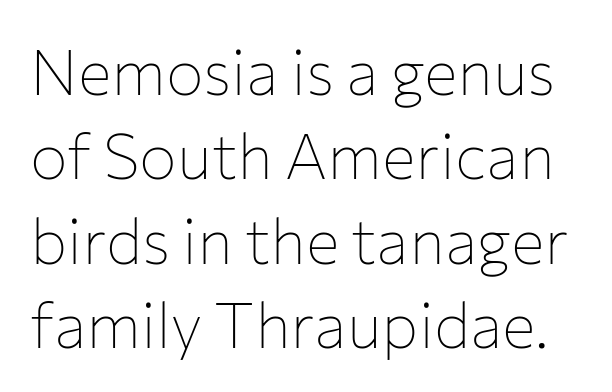
The image shows 63 px thin sans-serif type, upright; set normal line spacing (1.34x), normal letter spacing, not underlined; low stroke contrast and a medium x-height.
